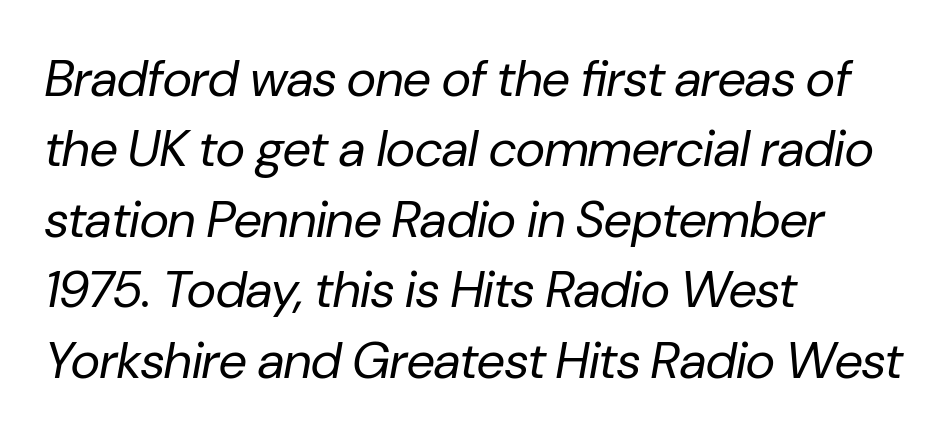
The image shows 51 px regular-weight type, italic (leaning right); set left-aligned, normal line spacing (1.38x), normal letter spacing, not underlined; low stroke contrast and a medium x-height.
